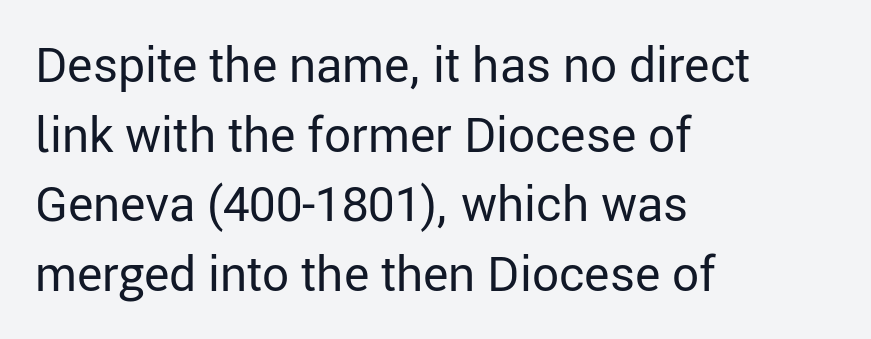
{"serif": "no", "italic": "no", "bold": "no", "weight": "regular", "width": "normal", "stroke_contrast": "low", "x_height": "medium", "monospaced": "no", "underline": "no", "align": "left", "line_spacing": "normal", "line_spacing_ratio": 1.45, "letter_spacing": "normal", "letter_spacing_em": 0.0, "glyph_px": 48}
